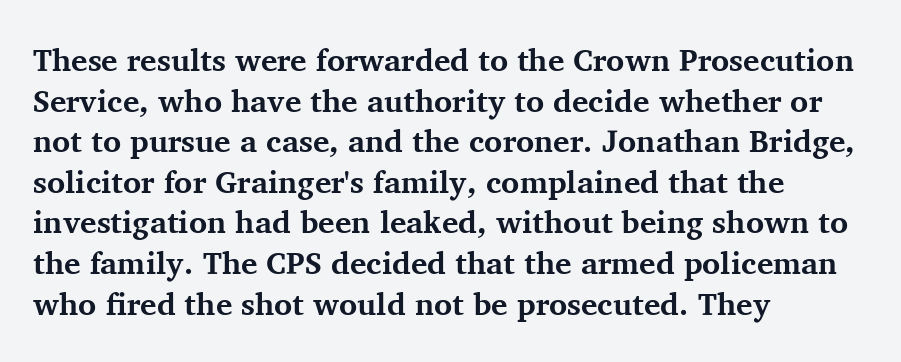
Q: Is the text bold? A: Yes.
Q: Is the text italic (slanted)? A: No, it is upright.
Q: Is the typeface a serif or a sans-serif typeface? A: Serif.
Q: Is the text underlined? A: No.
Q: How is the paragraph aligned? A: Left-aligned.
Q: Is the spacing between letters normal or unusually wide? A: Normal.
Q: Is the spacing between lines tight, normal or loose? A: Normal.
Q: Width (condensed, normal, or wide)? A: Normal.
Q: Stroke contrast? A: Medium.
Q: x-height? A: Medium.
Q: Monospaced? A: No.
